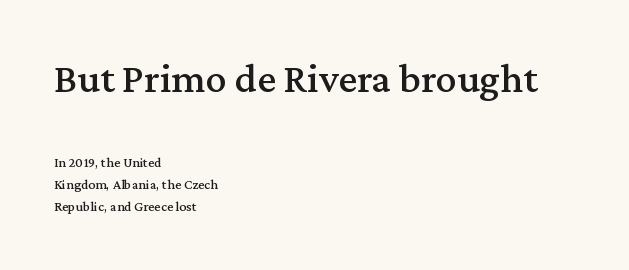
Think of a printed novel: that variable character pitch is what you see here. One-word summary of the alignment: left. Whoever set this chose a conventional vertical rhythm. Is the letter spacing exaggerated? No — it looks like the ordinary default.
